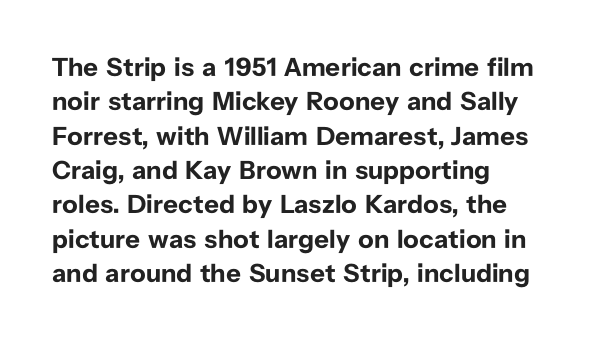
{"italic": "no", "bold": "yes", "underline": "no", "align": "left", "line_spacing": "normal", "line_spacing_ratio": 1.32, "letter_spacing": "normal", "letter_spacing_em": 0.0, "glyph_px": 26}
